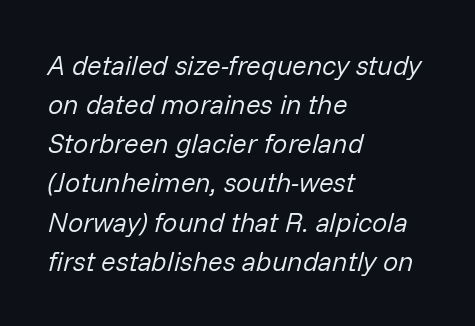
{"italic": "yes", "lean": "right", "slant_degrees": 14, "bold": "no", "underline": "no", "align": "left", "line_spacing": "normal", "line_spacing_ratio": 1.45, "letter_spacing": "normal", "letter_spacing_em": 0.0, "glyph_px": 27}
